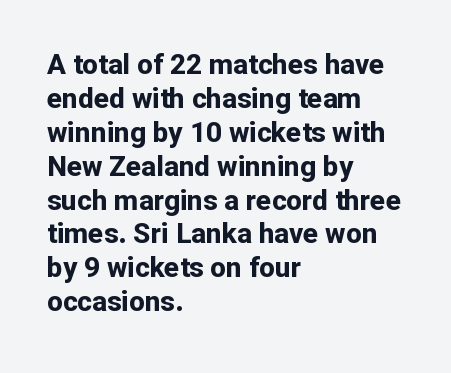
Proportional: the letters do not fall into vertical columns. The type sits square on the baseline with zero lean. Reading down the block, your eye returns to a fixed left position each line. Just letters on the line, the space beneath them empty. Nobody touched the tracking dial on this one.
